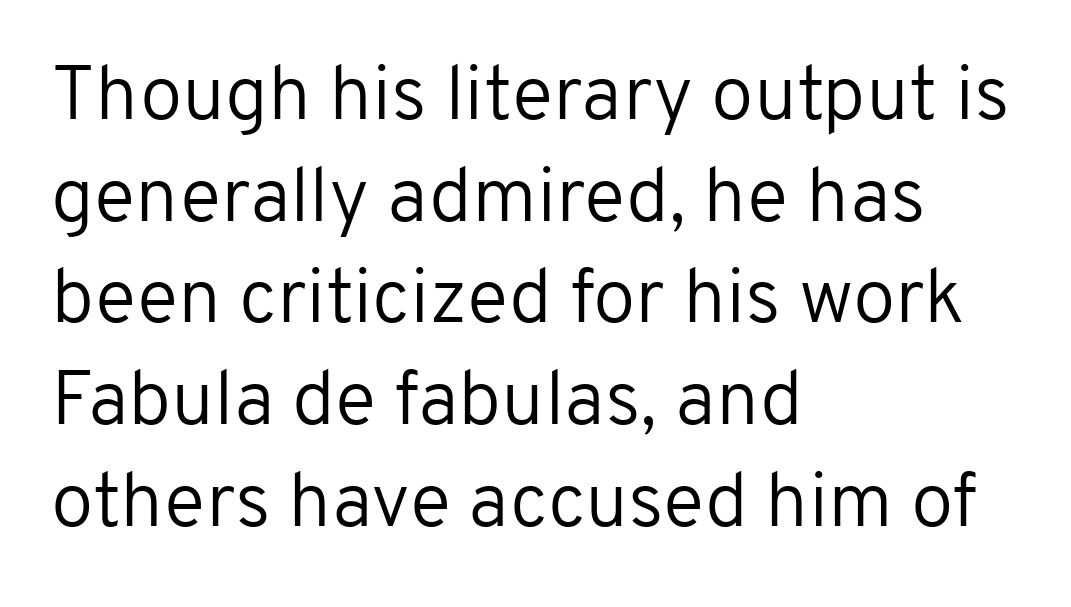
Q: Is the text bold? A: No.
Q: Is the text italic (slanted)? A: No, it is upright.
Q: Is the typeface a serif or a sans-serif typeface? A: Sans-serif.
Q: Is the text underlined? A: No.
Q: How is the paragraph aligned? A: Left-aligned.
Q: Is the spacing between letters normal or unusually wide? A: Normal.
Q: Is the spacing between lines tight, normal or loose? A: Normal.
Q: Width (condensed, normal, or wide)? A: Normal.
Q: Stroke contrast? A: Low.
Q: x-height? A: Medium.
Q: Monospaced? A: No.
